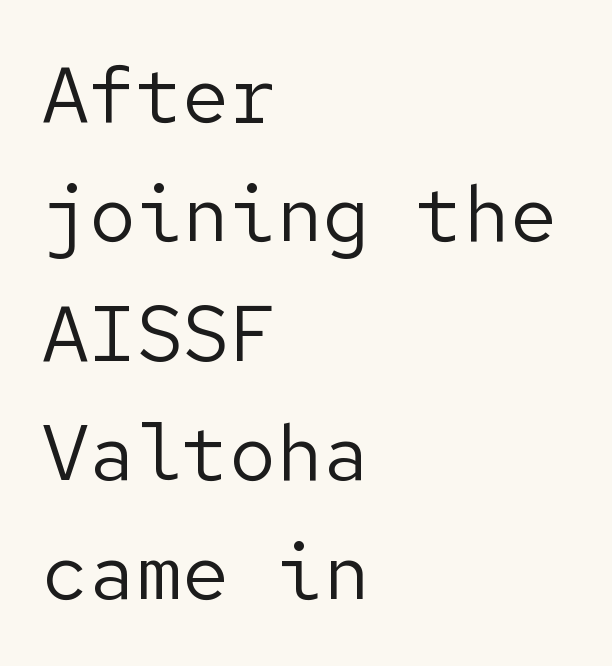
{"serif": "no", "italic": "no", "bold": "no", "weight": "regular", "width": "normal", "stroke_contrast": "low", "x_height": "medium", "underline": "no", "align": "left", "line_spacing": "normal", "line_spacing_ratio": 1.53, "letter_spacing": "normal", "letter_spacing_em": 0.0, "glyph_px": 78}
